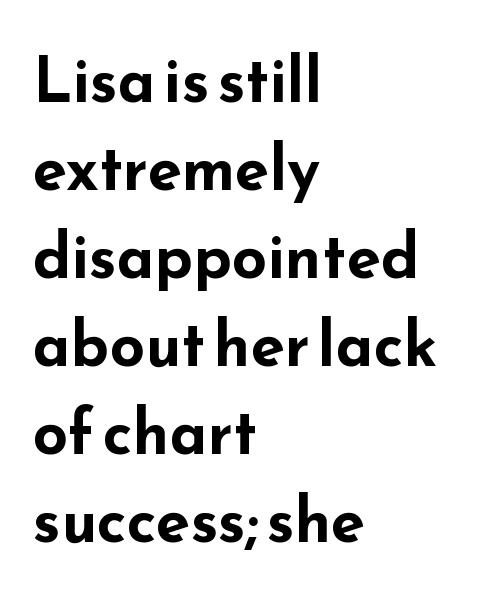
Q: Is the text bold? A: Yes.
Q: Is the text italic (slanted)? A: No, it is upright.
Q: Is the typeface a serif or a sans-serif typeface? A: Sans-serif.
Q: Is the text underlined? A: No.
Q: How is the paragraph aligned? A: Left-aligned.
Q: Is the spacing between letters normal or unusually wide? A: Normal.
Q: Is the spacing between lines tight, normal or loose? A: Normal.
Q: Width (condensed, normal, or wide)? A: Wide.
Q: Stroke contrast? A: Low.
Q: x-height? A: Small.
Q: Monospaced? A: No.
